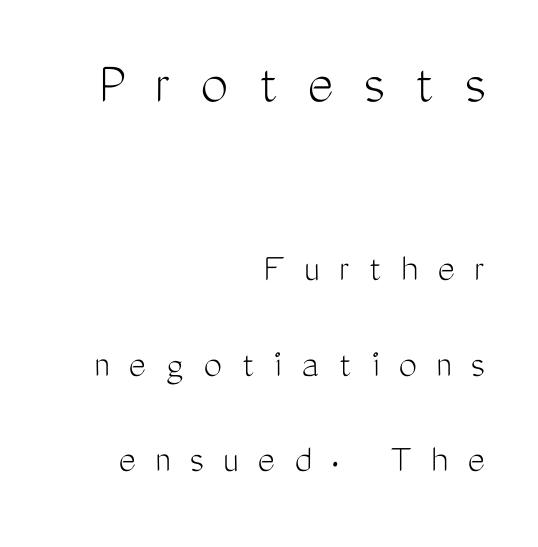
{"serif": "no", "italic": "no", "bold": "no", "weight": "light", "width": "condensed", "stroke_contrast": "medium", "x_height": "medium", "monospaced": "no", "underline": "no", "align": "right", "line_spacing": "loose", "line_spacing_ratio": 2.33, "letter_spacing": "wide", "letter_spacing_em": 0.48, "larger_block": "first", "size_ratio": 1.51, "glyph_px": 62}
